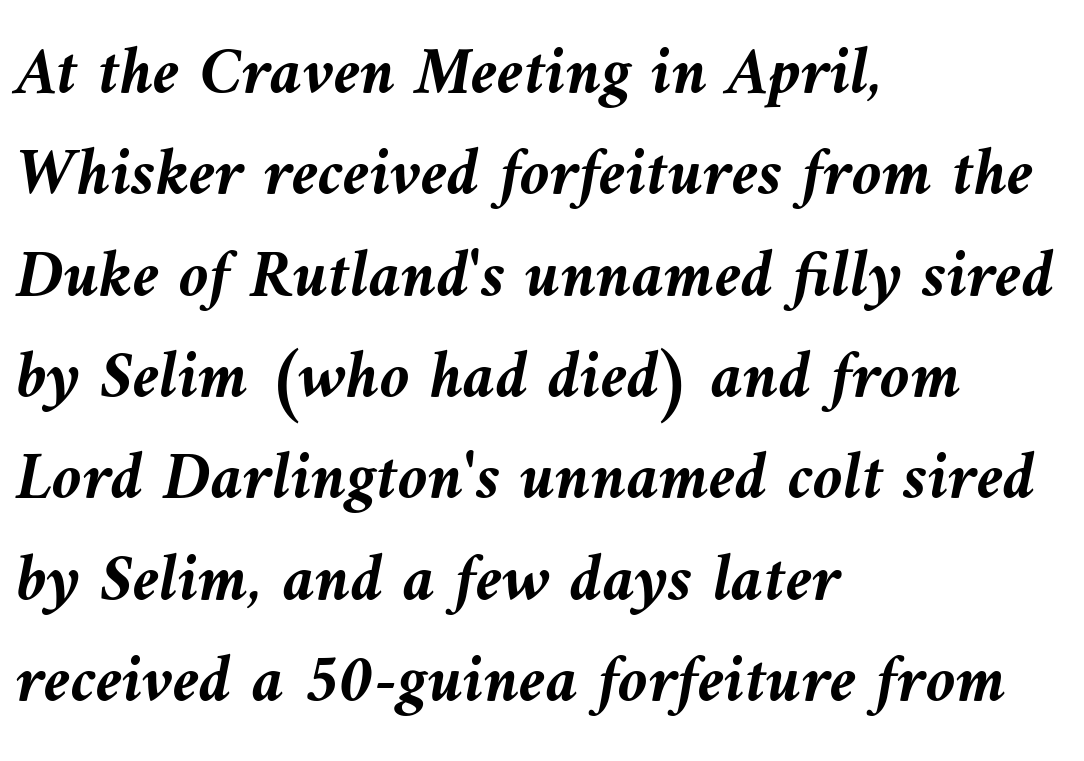
A full-strength bold gives these letters their thick strokes. Whoever set this chose a conventional vertical rhythm. A typesetter would call this proportional, since set widths differ per character. The typesetter chose a ragged-right arrangement here. No word sits above an underline. Observe the lean: these are italic letterforms.
